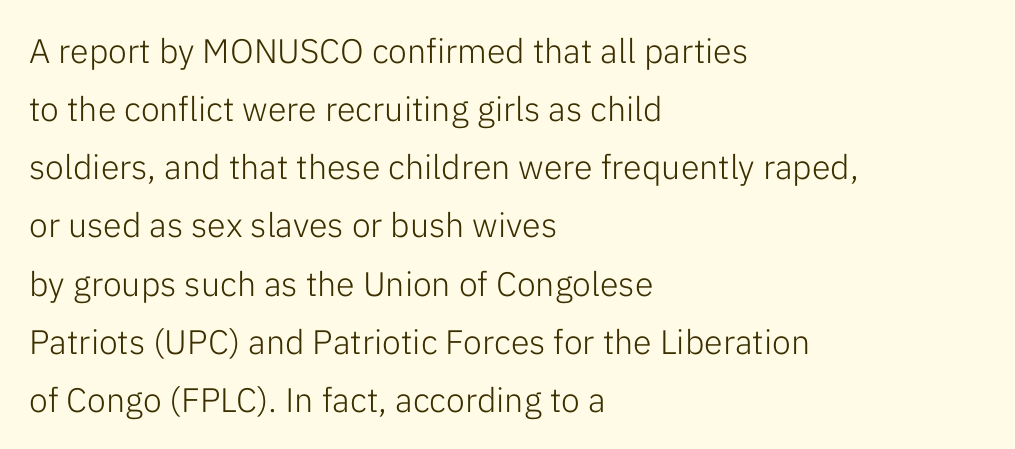
The image shows 34 px light sans-serif type, upright; set left-aligned, line spacing 1.71x, normal letter spacing, not underlined; low stroke contrast and a medium x-height.
